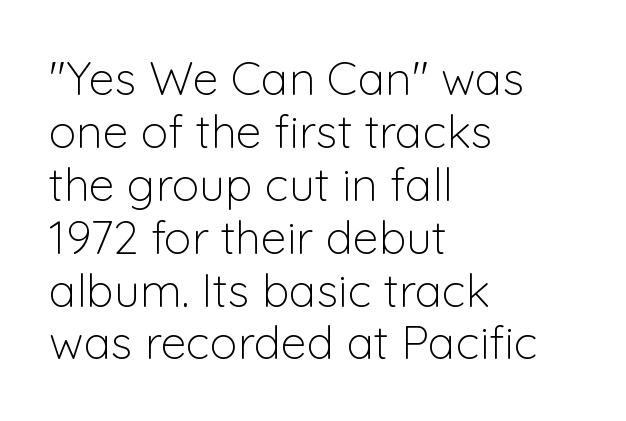
The image shows 46 px light sans-serif type, upright; set left-aligned, tight line spacing (1.15x), normal letter spacing, not underlined; low stroke contrast and a medium x-height.
